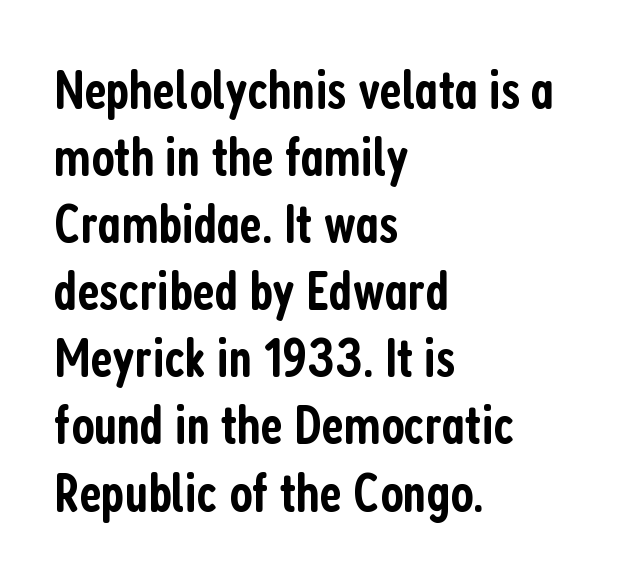
The rendering keeps characters at their native spacing. Italic: no, the glyphs are upright roman. The space beneath each line is pristine and unruled. Note the varied advance widths — an 'i' is clearly narrower than an 'm'.
